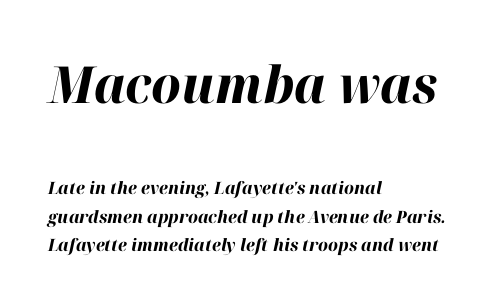
The image shows 51 px bold type, italic (leaning right); set left-aligned, normal line spacing (1.69x), normal letter spacing, not underlined; the first (top) block is 3.0x larger; high stroke contrast and a medium x-height.
